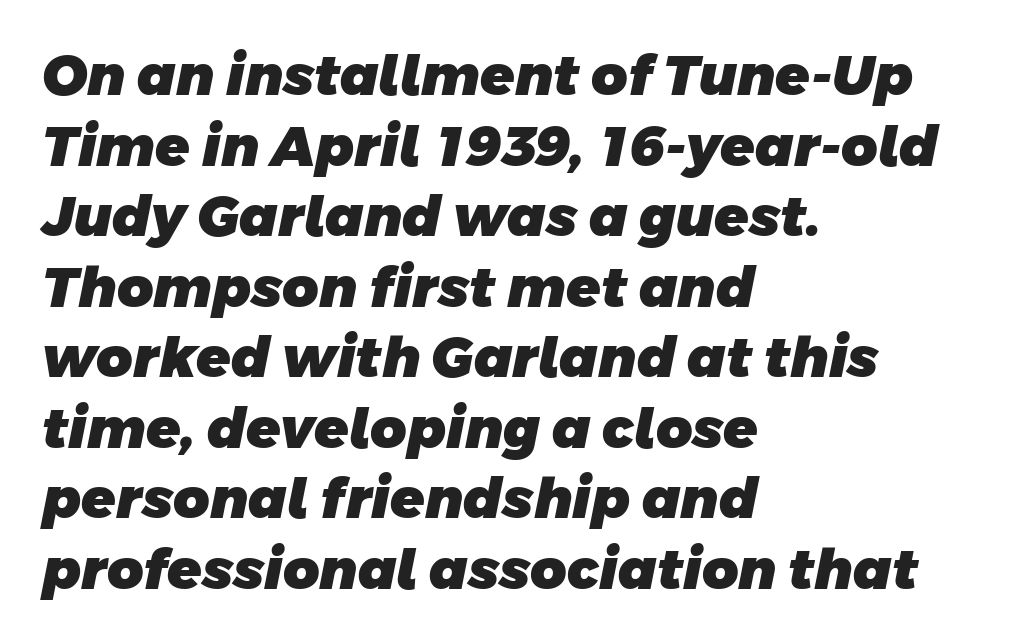
Check under the words: just untouched page. Emphasis by weight is at full strength: bold. Each letter keeps its own natural width here, so spacing adapts to shape. The block of text has a typical density, with ordinary space between rows. Regarding serifs, this sample does without them. Alignment: flush left.
